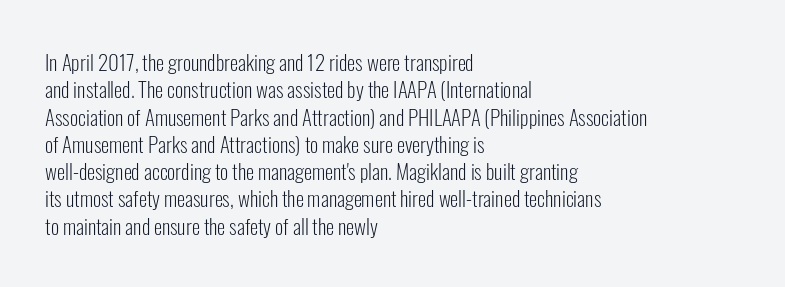
{"italic": "no", "bold": "no", "underline": "no", "align": "left", "line_spacing": "normal", "line_spacing_ratio": 1.3, "letter_spacing": "normal", "letter_spacing_em": 0.0, "glyph_px": 21}
